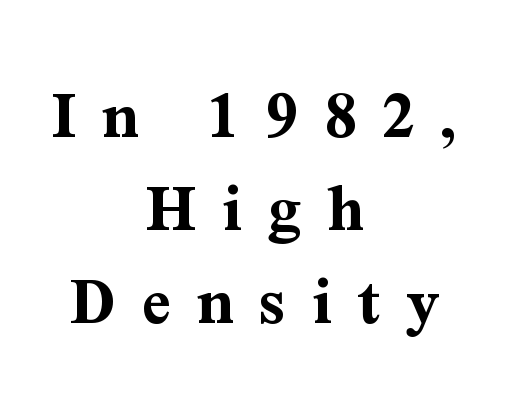
Compared with a flush-left layout, this one balances lines on the center instead. Designer's note — italics off, roman on. Look at the tracking — it's clearly loosened, letters drifting apart. Typographically, this falls in the serif category. Evenly set lines give the paragraph a standard silhouette.
